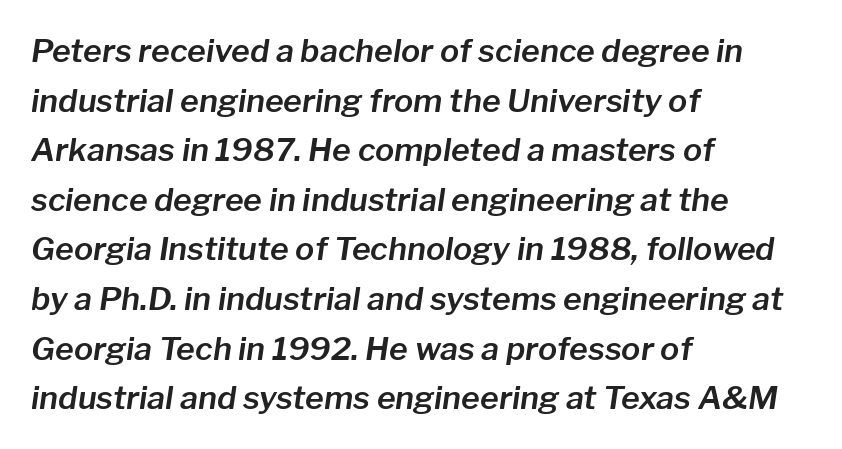
{"italic": "yes", "lean": "right", "slant_degrees": 8, "width": "normal", "stroke_contrast": "low", "x_height": "medium", "monospaced": "no", "underline": "no", "align": "left", "line_spacing": "normal", "line_spacing_ratio": 1.55, "letter_spacing": "normal", "letter_spacing_em": 0.0, "glyph_px": 32}
